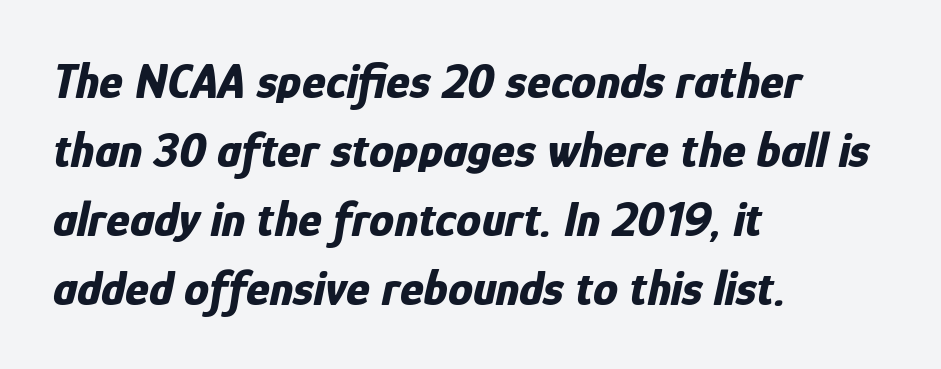
Q: Is the text bold? A: Yes.
Q: Is the text italic (slanted)? A: Yes, it leans right by about 12 degrees.
Q: Is the text underlined? A: No.
Q: How is the paragraph aligned? A: Left-aligned.
Q: Is the spacing between letters normal or unusually wide? A: Normal.
Q: Is the spacing between lines tight, normal or loose? A: Normal.
Q: Width (condensed, normal, or wide)? A: Condensed.
Q: Stroke contrast? A: Low.
Q: x-height? A: Medium.
Q: Monospaced? A: No.
